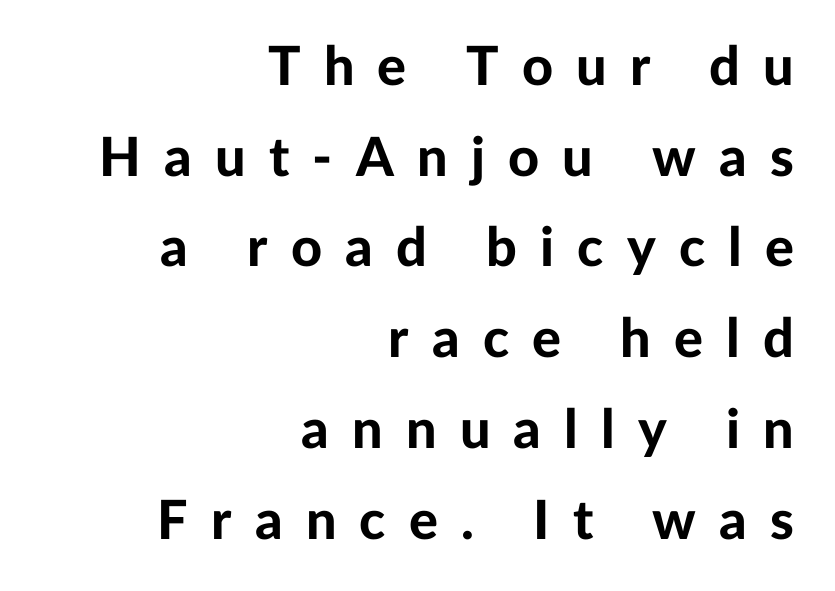
The image shows 54 px bold sans-serif type, upright; set right-aligned, normal line spacing (1.68x), unusually wide letter spacing (+0.43 em), not underlined; low stroke contrast and a medium x-height.
